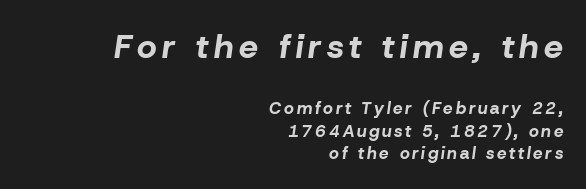
Bare-footed words on every line. Block one is the big one; block two sits smaller underneath. Whoever set this chose a conventional vertical rhythm. Looking at the ascenders, they clearly lean. One-word summary of the alignment: right. Proportional: the letters do not fall into vertical columns.
